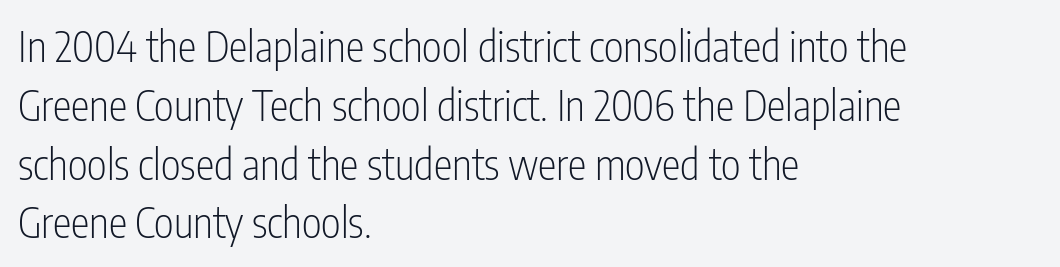
Q: Is the text bold? A: No.
Q: Is the text italic (slanted)? A: No, it is upright.
Q: Is the typeface a serif or a sans-serif typeface? A: Sans-serif.
Q: Is the text underlined? A: No.
Q: How is the paragraph aligned? A: Left-aligned.
Q: Is the spacing between letters normal or unusually wide? A: Normal.
Q: Is the spacing between lines tight, normal or loose? A: Normal.
Q: Width (condensed, normal, or wide)? A: Condensed.
Q: Stroke contrast? A: Low.
Q: x-height? A: Medium.
Q: Monospaced? A: No.
